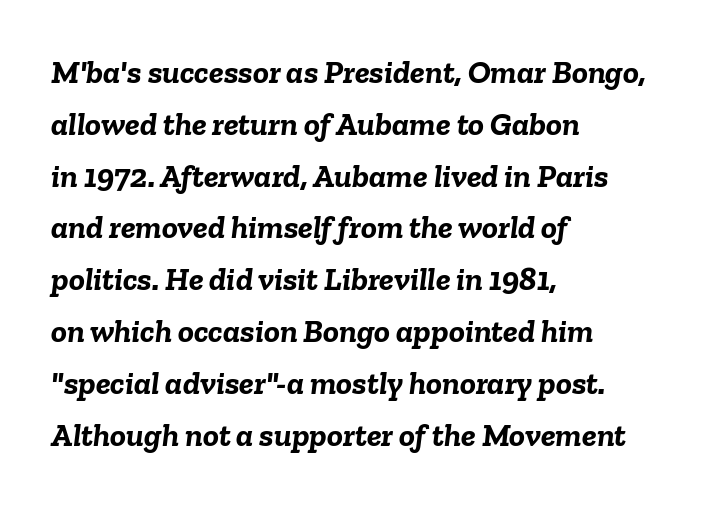
{"italic": "yes", "lean": "right", "slant_degrees": 6, "bold": "yes", "weight": "semibold", "width": "normal", "stroke_contrast": "low", "x_height": "medium", "monospaced": "no", "underline": "no", "align": "left", "line_spacing": "normal", "line_spacing_ratio": 1.57, "letter_spacing": "normal", "letter_spacing_em": 0.0, "glyph_px": 33}
